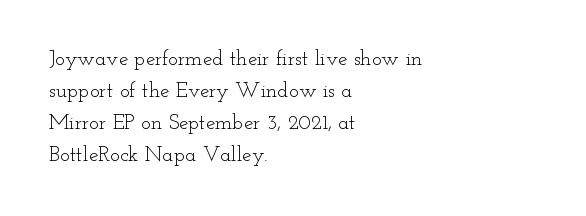
{"italic": "no", "bold": "no", "underline": "no", "align": "left", "line_spacing": "normal", "line_spacing_ratio": 1.52, "letter_spacing": "normal", "letter_spacing_em": 0.0, "glyph_px": 21}
